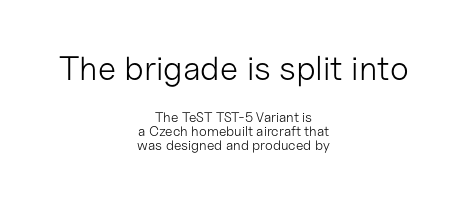
Letters have the restrained weight of plain body copy at most. A typesetter would call this zero additional tracking. Vertical spacing — tight. Varying glyph widths throughout — classic text-font behaviour. No word sits above an underline.
